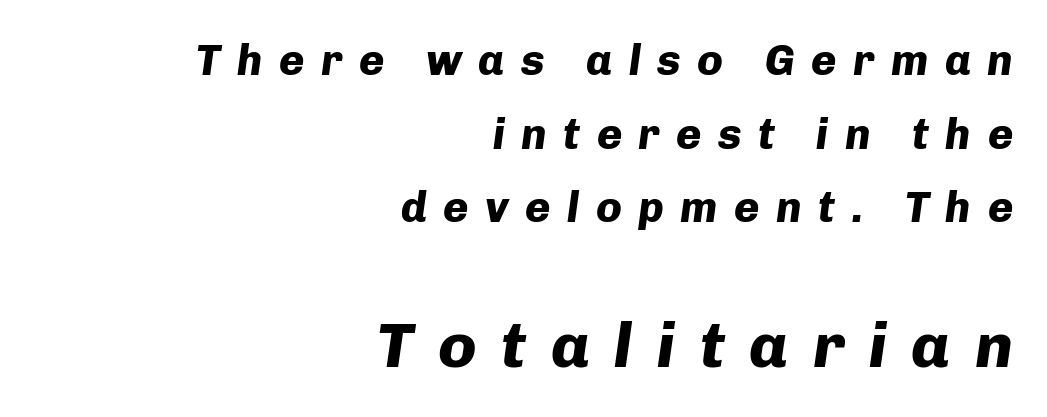
The image shows 64 px heavy type, italic (leaning right); set right-aligned, line spacing 1.71x, unusually wide letter spacing (+0.38 em), not underlined; the second (bottom) block is 1.49x larger; low stroke contrast and a medium x-height.
